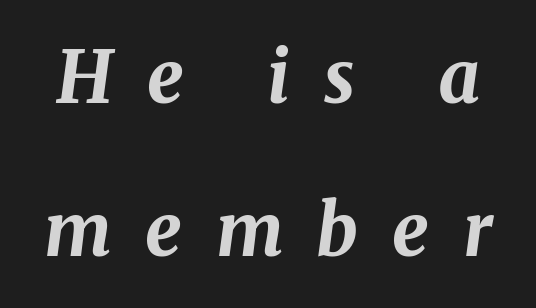
Q: Is the text bold? A: Yes.
Q: Is the text italic (slanted)? A: Yes, it leans right by about 8 degrees.
Q: Is the text underlined? A: No.
Q: Is the spacing between letters normal or unusually wide? A: Unusually wide.
Q: Is the spacing between lines tight, normal or loose? A: Loose.
Q: Width (condensed, normal, or wide)? A: Normal.
Q: Stroke contrast? A: Medium.
Q: x-height? A: Medium.
Q: Monospaced? A: No.
